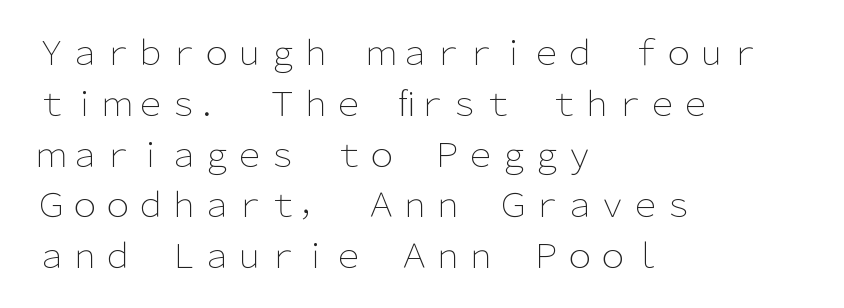
The typeface chosen for these lines omits serifs. In terms of leading, this rendering sits right in the middle. The letterforms sit shoulder to shoulder at normal distance. A student would call this left alignment; a typographer would say flush left, rag right. Note the varied advance widths — an 'i' is clearly narrower than an 'm'. No italicization has been applied; the sample stays upright.
